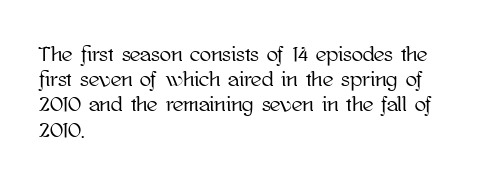
{"italic": "no", "underline": "no", "align": "left", "line_spacing_ratio": 1.2, "letter_spacing": "normal", "letter_spacing_em": 0.0, "glyph_px": 21}
